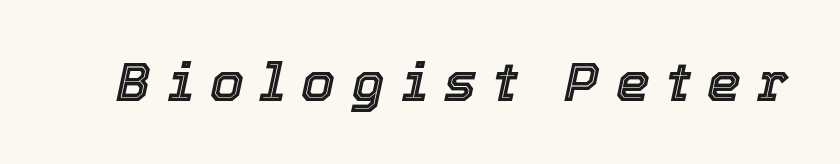
{"italic": "yes", "lean": "right", "slant_degrees": 12, "width": "normal", "x_height": "medium", "monospaced": "no", "underline": "no", "letter_spacing": "wide", "letter_spacing_em": 0.3, "glyph_px": 54}
